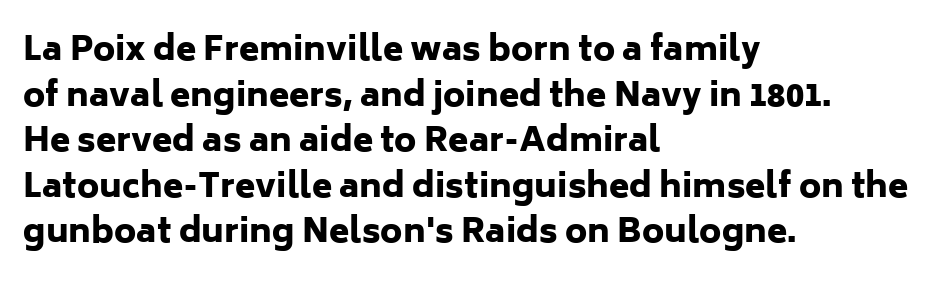
Q: Is the text bold? A: Yes.
Q: Is the text italic (slanted)? A: No, it is upright.
Q: Is the typeface a serif or a sans-serif typeface? A: Sans-serif.
Q: Is the text underlined? A: No.
Q: How is the paragraph aligned? A: Left-aligned.
Q: Is the spacing between letters normal or unusually wide? A: Normal.
Q: Is the spacing between lines tight, normal or loose? A: Normal.
Q: Width (condensed, normal, or wide)? A: Normal.
Q: Stroke contrast? A: Low.
Q: x-height? A: Medium.
Q: Monospaced? A: No.
